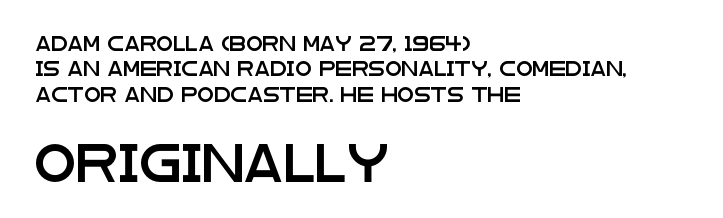
The image shows 38 px wide sans-serif type, upright; set left-aligned, normal line spacing (1.7x), normal letter spacing, not underlined; the second (bottom) block is 2.53x larger; low stroke contrast and a large x-height.
